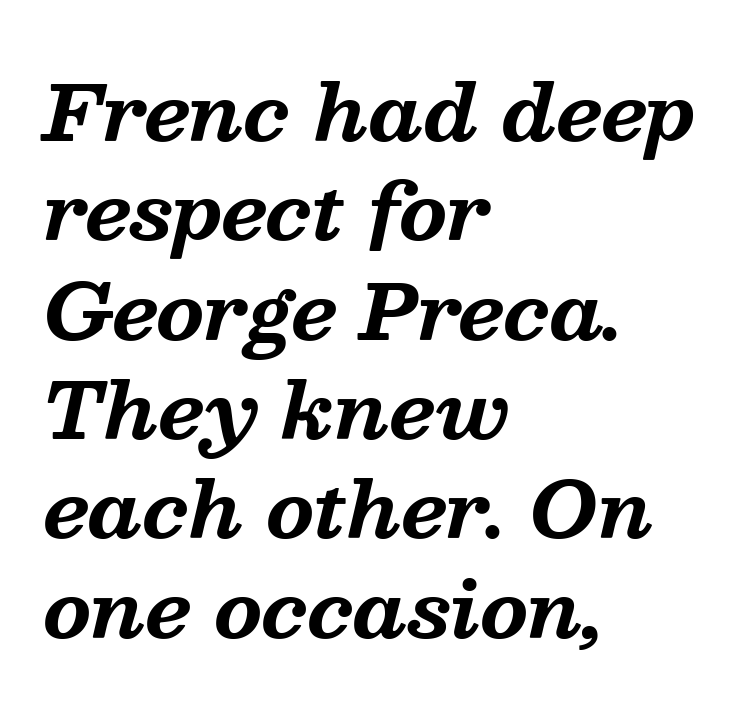
Q: Is the text bold? A: Yes.
Q: Is the text italic (slanted)? A: Yes, it leans right by about 13 degrees.
Q: Is the typeface a serif or a sans-serif typeface? A: Serif.
Q: Is the text underlined? A: No.
Q: How is the paragraph aligned? A: Left-aligned.
Q: Is the spacing between letters normal or unusually wide? A: Normal.
Q: Is the spacing between lines tight, normal or loose? A: Normal.
Q: Width (condensed, normal, or wide)? A: Normal.
Q: Stroke contrast? A: Medium.
Q: x-height? A: Medium.
Q: Monospaced? A: No.
